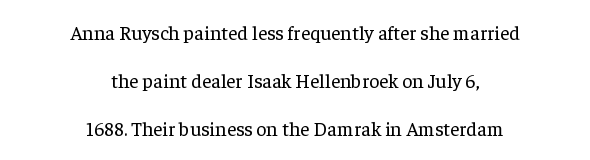
The image shows 20 px text type, upright; set centered, loose line spacing (2.4x), normal letter spacing, not underlined.
